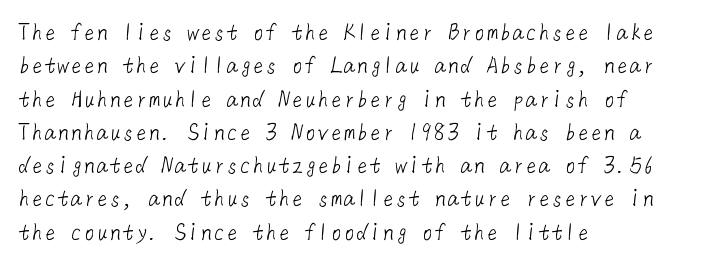
Q: Is the text bold? A: No.
Q: Is the text underlined? A: No.
Q: How is the paragraph aligned? A: Left-aligned.
Q: Is the spacing between letters normal or unusually wide? A: Normal.
Q: Is the spacing between lines tight, normal or loose? A: Normal.
